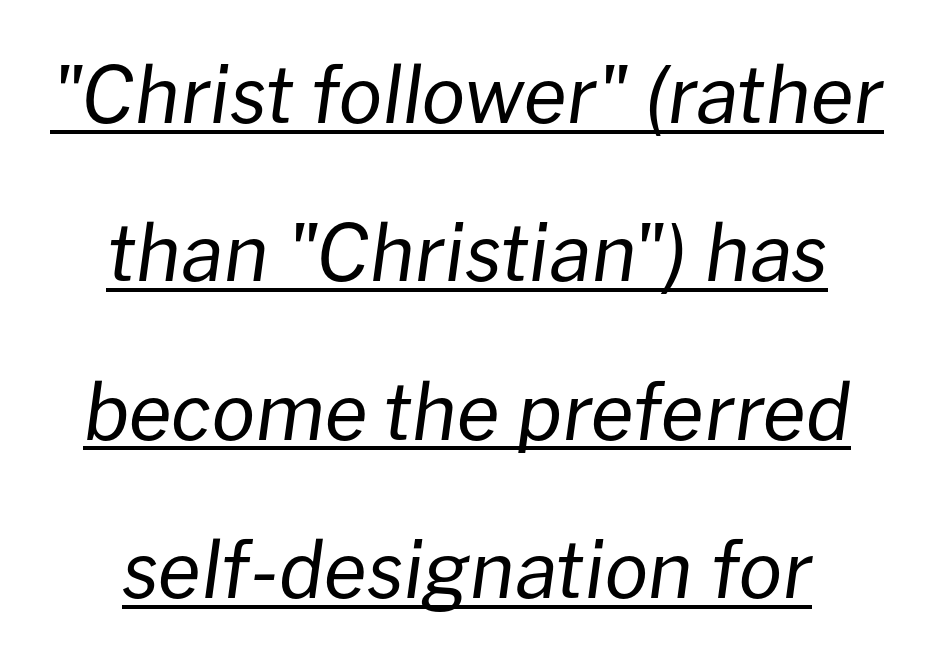
{"italic": "yes", "lean": "right", "slant_degrees": 8, "bold": "no", "weight": "regular", "width": "normal", "stroke_contrast": "low", "x_height": "medium", "monospaced": "no", "underline": "yes", "line_spacing": "loose", "line_spacing_ratio": 2.03, "letter_spacing": "normal", "letter_spacing_em": 0.0, "glyph_px": 78}
